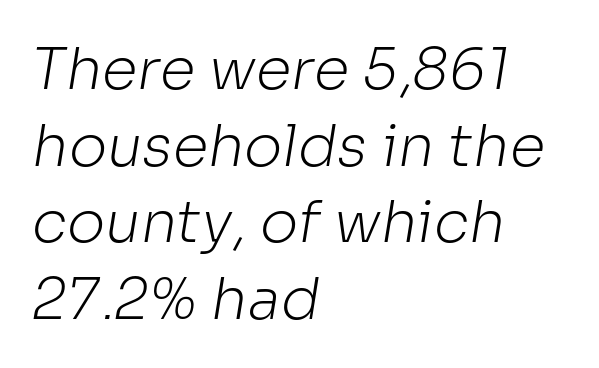
{"serif": "no", "bold": "no", "weight": "light", "width": "normal", "stroke_contrast": "low", "x_height": "medium", "monospaced": "no", "underline": "no", "align": "left", "line_spacing": "normal", "line_spacing_ratio": 1.32, "letter_spacing": "normal", "letter_spacing_em": 0.0, "glyph_px": 58}
